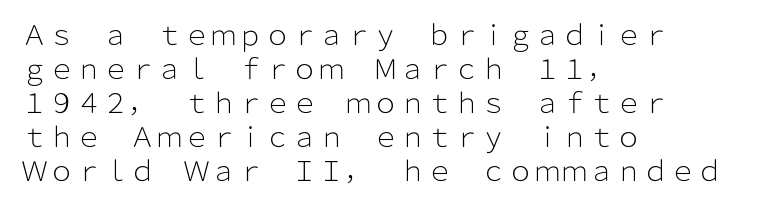
Vertically, the passage feels balanced, rows spaced as you'd expect. The strip under each line holds only bare page. Weight: in the light-to-regular range. Glyph-to-glyph distance matches everyday printed text.
